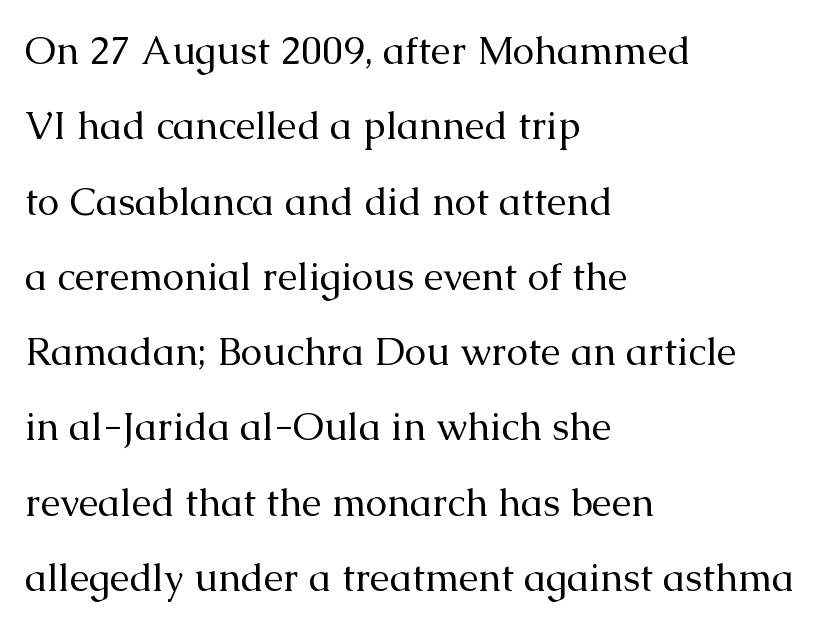
The image shows 39 px regular-weight serif type, upright; set left-aligned, loose line spacing (1.93x), normal letter spacing, not underlined; medium stroke contrast and a medium x-height.
